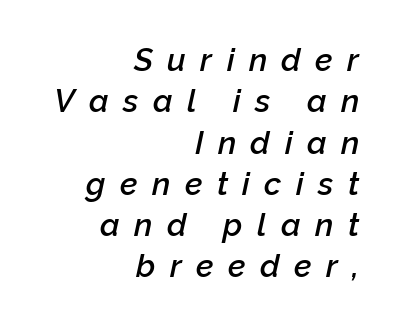
A clean baseline with only descenders dipping below it. Whoever set this chose a conventional vertical rhythm. The characters look somewhat weighty, a semibold short of true bold. A flush-right, rag-left setting is used for this passage.
